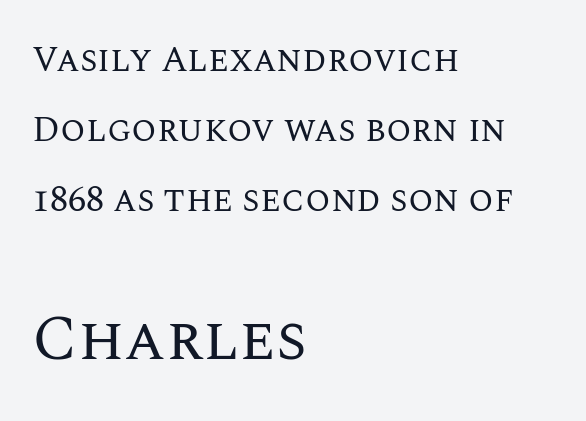
Spacing between characters is what you'd get straight out of the box. Which of the two is more prominent by size? The second, at the bottom. This sample has the flowing, uneven cadence of proportional lettering. The font's upright variant was chosen for this text. Vertical stems look standard width or narrower in stroke.
